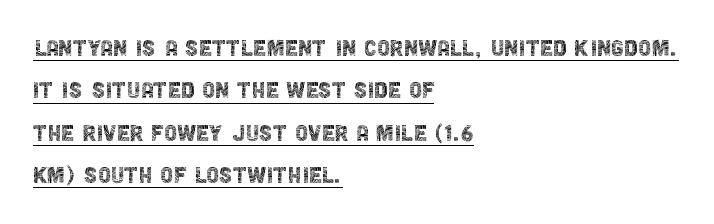
Counters stay open thanks to moderate or lighter strokes. The line-height multiplier appears to be the usual default. The type sits square on the baseline with zero lean. The setting favours the left margin, as ordinary paragraphs usually do.
